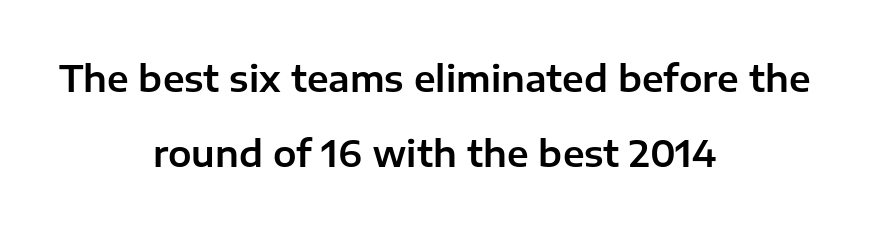
{"serif": "no", "italic": "no", "width": "normal", "stroke_contrast": "low", "x_height": "medium", "monospaced": "no", "underline": "no", "align": "center", "line_spacing": "loose", "line_spacing_ratio": 2.15, "letter_spacing": "normal", "letter_spacing_em": 0.0, "glyph_px": 35}
